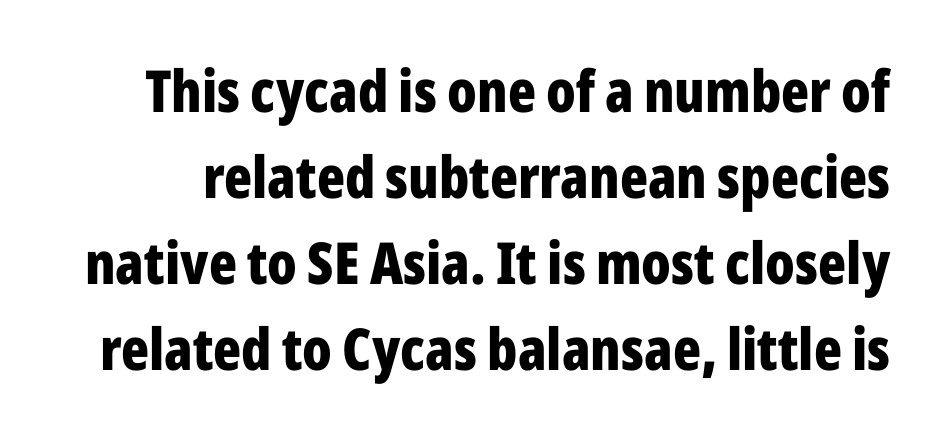
The image shows 58 px bold, condensed sans-serif type, upright; set normal line spacing (1.48x), normal letter spacing, not underlined; low stroke contrast and a medium x-height.
